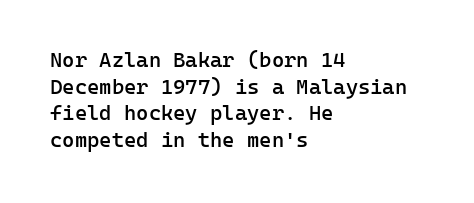
Casual observation: everything's shoved over to the left. Horizontal bands of white between lines are of average thickness. Tracking value appears to be zero — textbook default spacing. The letters stand straight up with perfectly vertical stems. Compared with an ordinary text face, these strokes are moderately heavier — a semibold. Anything drawn beneath the words? Only blank space.
